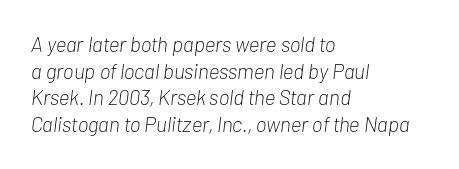
{"italic": "yes", "lean": "right", "slant_degrees": 7, "bold": "no", "underline": "no", "align": "left", "line_spacing": "normal", "line_spacing_ratio": 1.27, "letter_spacing": "normal", "letter_spacing_em": 0.0, "glyph_px": 21}
